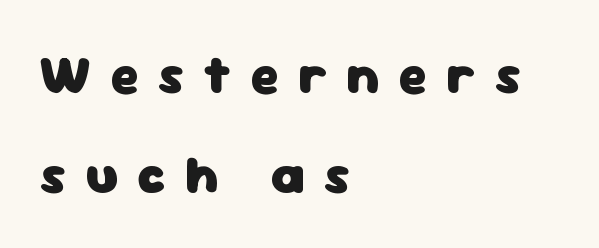
{"serif": "no", "italic": "no", "bold": "yes", "weight": "heavy", "width": "normal", "stroke_contrast": "low", "x_height": "medium", "monospaced": "no", "underline": "no", "align": "left", "line_spacing_ratio": 1.85, "letter_spacing": "wide", "letter_spacing_em": 0.35, "glyph_px": 54}
